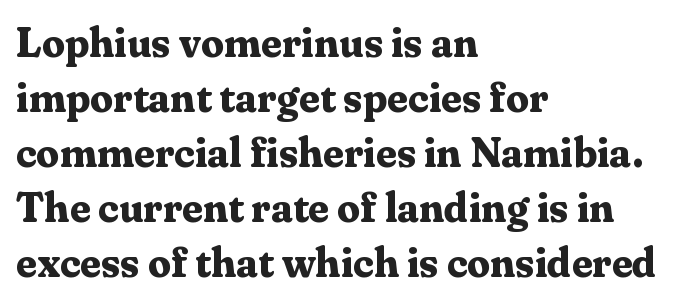
The text block is weighted toward the left margin, trailing off unevenly rightward. The lines sit at an ordinary, default distance from one another. Spacing between characters is what you'd get straight out of the box. Strokes here are thick enough to call this a true bold. Nope, not italic — everything's standing straight.
